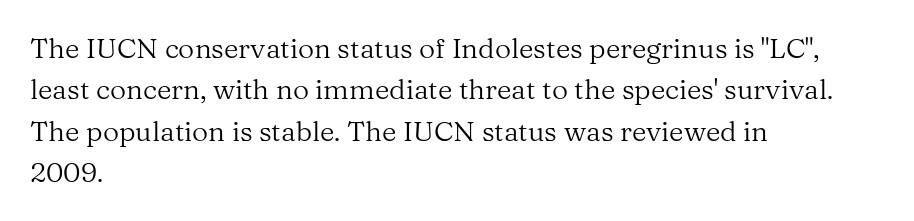
{"serif": "yes", "italic": "no", "bold": "no", "weight": "regular", "width": "normal", "stroke_contrast": "medium", "x_height": "medium", "monospaced": "no", "underline": "no", "align": "left", "line_spacing": "normal", "line_spacing_ratio": 1.48, "letter_spacing": "normal", "letter_spacing_em": 0.0, "glyph_px": 28}
